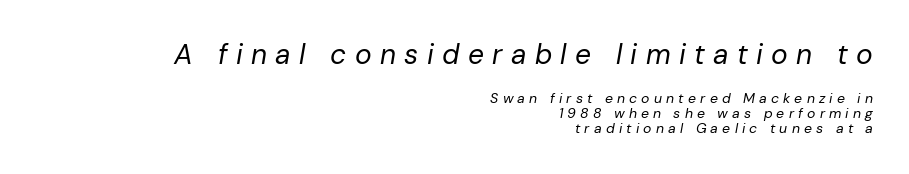
Students, observe: this is what under-led, compact text looks like. Lines of text with bare space underneath. If you drew a line through each stem, it would be angled. Which margin do the lines hug? The right one — the left edge is uneven. Stroke thickness stays within the range of a standard reading face or lighter. The earlier block is typeset at a bigger size than the later block.
